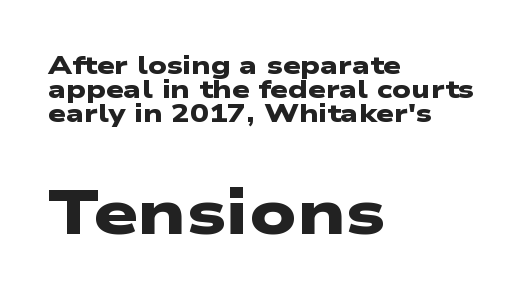
The image shows 63 px heavy, wide sans-serif type; set left-aligned, tight line spacing (0.96x), normal letter spacing, not underlined; the second (bottom) block is 2.52x larger; low stroke contrast and a medium x-height.
